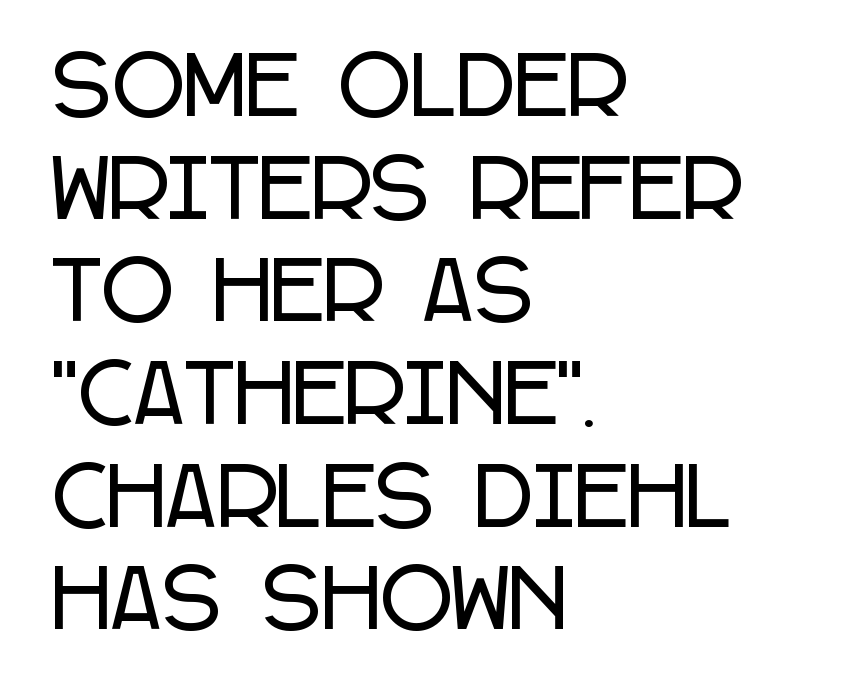
The axis of the letterforms is exactly vertical. No extra tracking has been applied to these lines. Look at the bottom of the vertical strokes: they stop flat, with no serifs. Normally led — the rows are evenly, conventionally spaced. The face used here is proportionally spaced, like ordinary book or web type. The rag falls on the right side of this text block.
